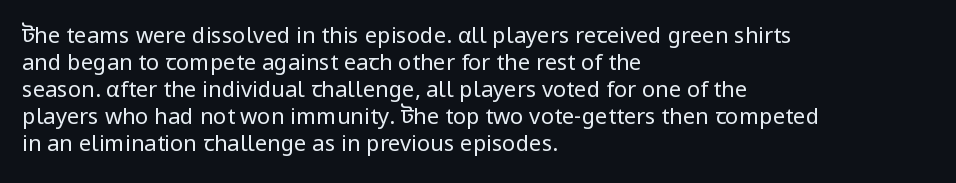
The image shows 22 px text type, upright; set left-aligned, line spacing 1.23x, normal letter spacing, not underlined.
